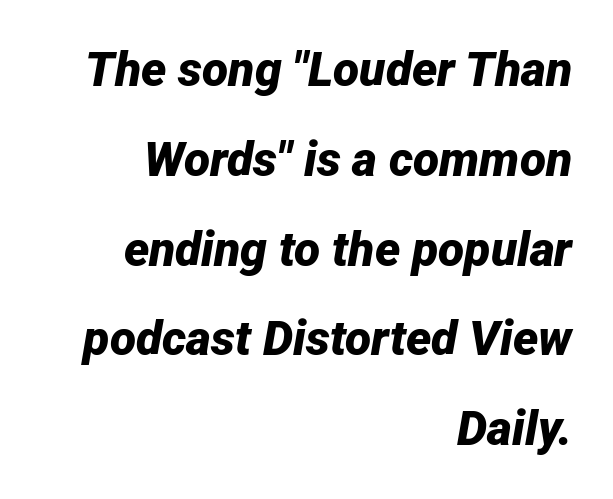
{"italic": "yes", "lean": "right", "slant_degrees": 12, "bold": "yes", "weight": "bold", "width": "normal", "stroke_contrast": "low", "x_height": "medium", "monospaced": "no", "underline": "no", "align": "right", "line_spacing_ratio": 1.87, "letter_spacing": "normal", "letter_spacing_em": 0.0, "glyph_px": 48}
